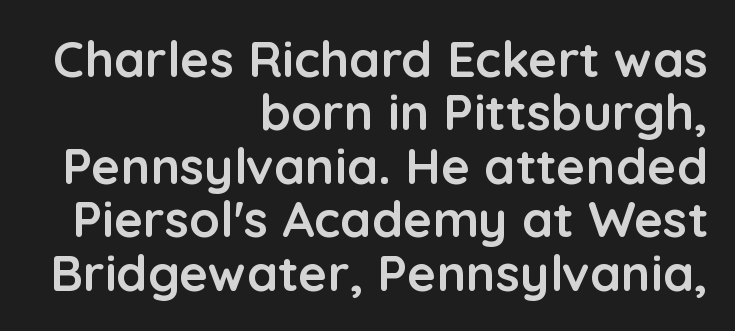
Q: Is the text bold? A: Yes.
Q: Is the text italic (slanted)? A: No, it is upright.
Q: Is the typeface a serif or a sans-serif typeface? A: Sans-serif.
Q: Is the text underlined? A: No.
Q: How is the paragraph aligned? A: Right-aligned.
Q: Is the spacing between letters normal or unusually wide? A: Normal.
Q: Is the spacing between lines tight, normal or loose? A: Tight.
Q: Width (condensed, normal, or wide)? A: Normal.
Q: Stroke contrast? A: Low.
Q: x-height? A: Medium.
Q: Monospaced? A: No.
